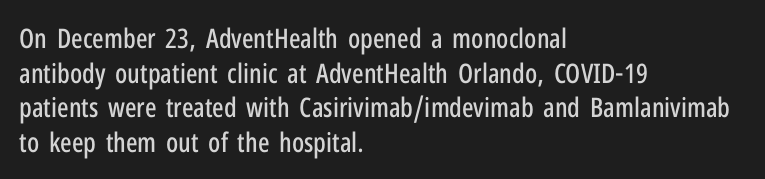
{"italic": "no", "underline": "no", "align": "left", "line_spacing": "normal", "line_spacing_ratio": 1.28, "letter_spacing": "normal", "letter_spacing_em": 0.0, "glyph_px": 27}
